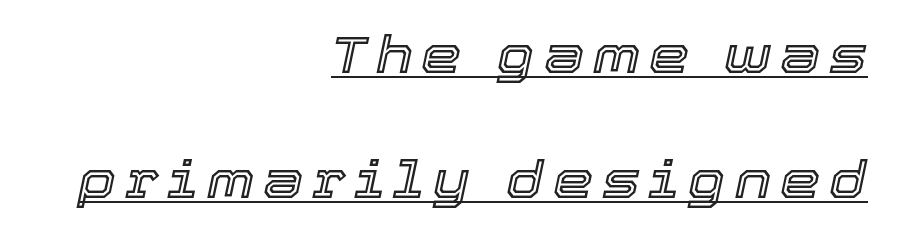
The image shows 51 px text type, italic (leaning right); set right-aligned, loose line spacing (2.45x), underlined; a medium x-height.
